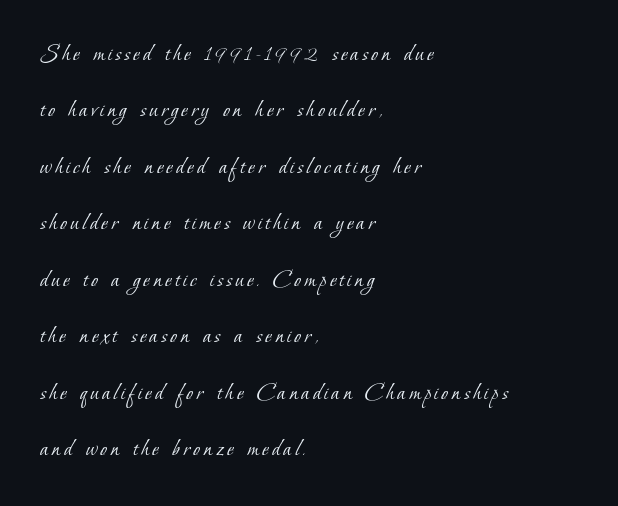
{"bold": "no", "underline": "no", "align": "left", "line_spacing": "loose", "line_spacing_ratio": 2.26, "glyph_px": 25}
